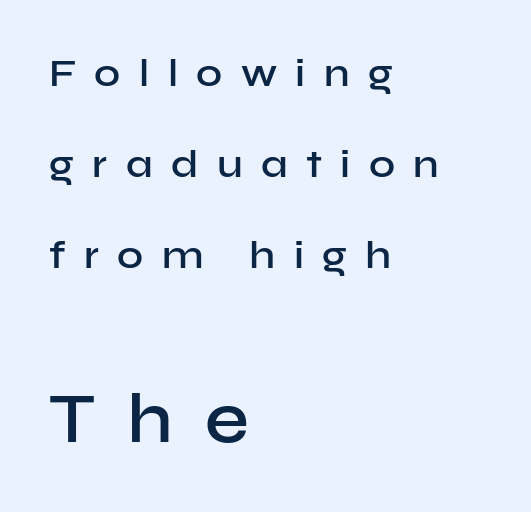
Q: Is the text bold? A: Semi-bold.
Q: Is the text italic (slanted)? A: No, it is upright.
Q: Is the typeface a serif or a sans-serif typeface? A: Sans-serif.
Q: Is the text underlined? A: No.
Q: How is the paragraph aligned? A: Left-aligned.
Q: Is the spacing between letters normal or unusually wide? A: Unusually wide.
Q: Is the spacing between lines tight, normal or loose? A: Loose.
Q: Which block of text is set in a larger size, the first (top) or the second (bottom)? A: The second (bottom) one.
Q: Width (condensed, normal, or wide)? A: Normal.
Q: Stroke contrast? A: Low.
Q: x-height? A: Medium.
Q: Monospaced? A: No.
